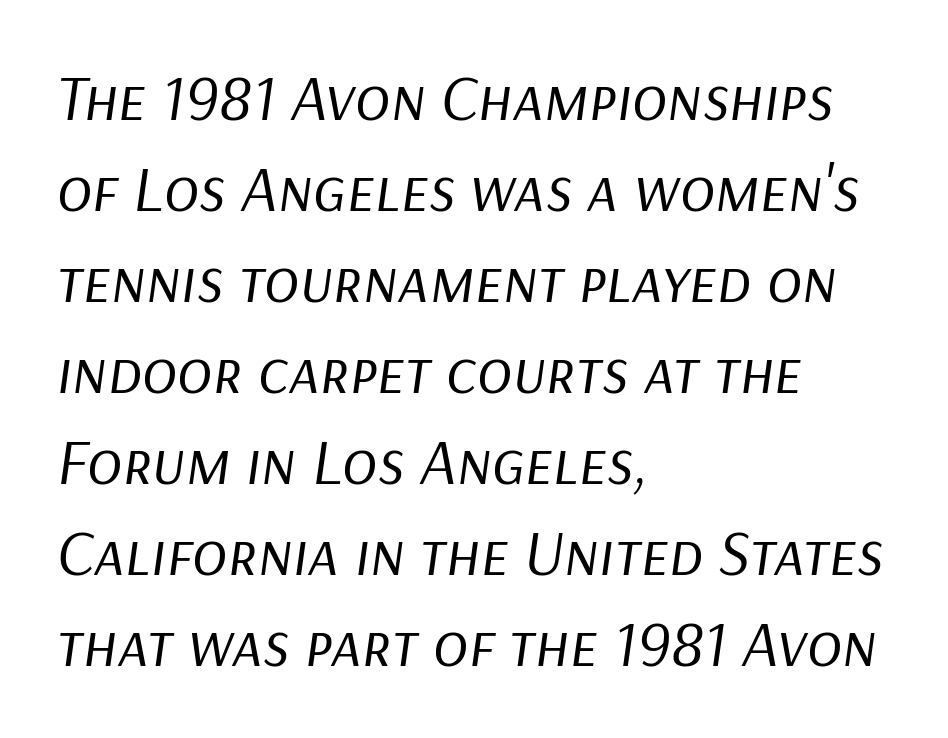
The font's italic variant was chosen for this text. Proportional: the letters do not fall into vertical columns. In terms of leading, this rendering sits right in the middle. Alignment: flush left.
